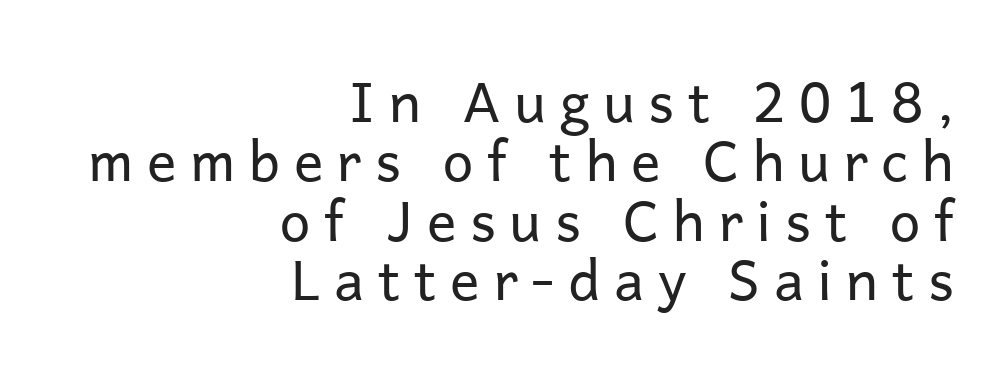
The image shows 55 px regular-weight sans-serif type, upright; set right-aligned, tight line spacing (1.08x), unusually wide letter spacing (+0.25 em), not underlined; low stroke contrast and a medium x-height.
